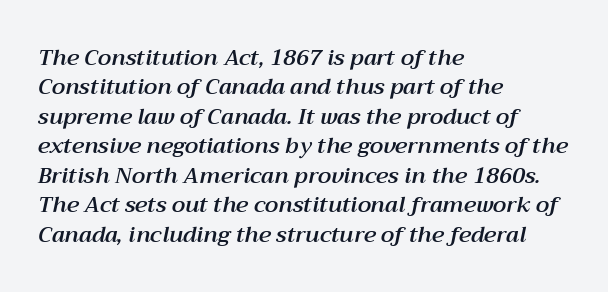
The image shows 22 px text type, italic (leaning right); set left-aligned, normal line spacing (1.34x), normal letter spacing, not underlined.
